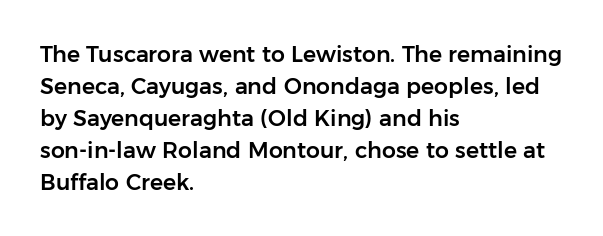
{"italic": "no", "underline": "no", "align": "left", "line_spacing": "normal", "line_spacing_ratio": 1.45, "letter_spacing": "normal", "letter_spacing_em": 0.0, "glyph_px": 22}
